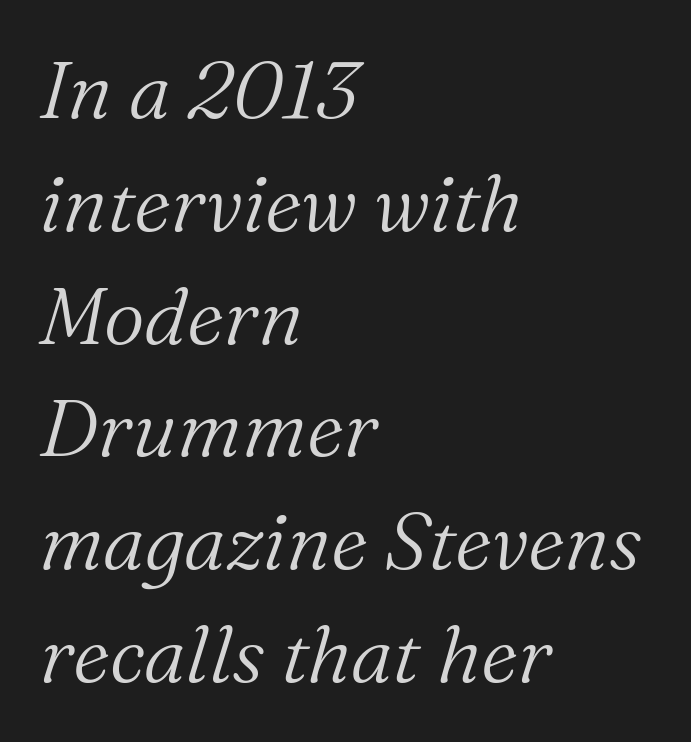
{"serif": "yes", "italic": "yes", "lean": "right", "slant_degrees": 16, "bold": "no", "weight": "light", "width": "normal", "stroke_contrast": "medium", "x_height": "medium", "monospaced": "no", "underline": "no", "align": "left", "line_spacing": "normal", "line_spacing_ratio": 1.41, "letter_spacing": "normal", "letter_spacing_em": 0.0, "glyph_px": 80}
